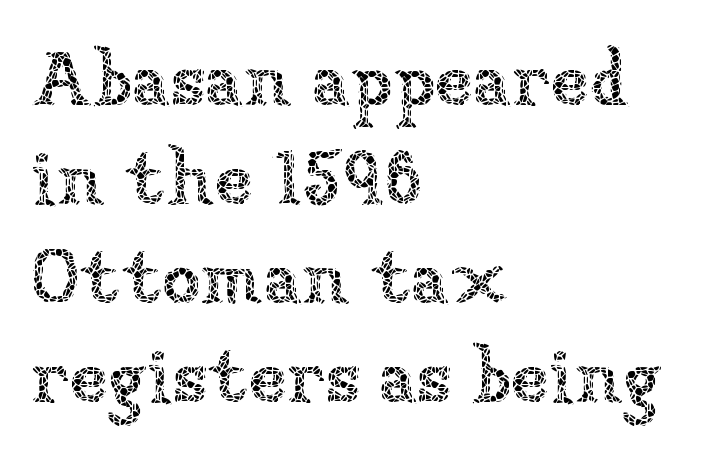
Q: Is the text bold? A: No.
Q: Is the text italic (slanted)? A: No, it is upright.
Q: Is the text underlined? A: No.
Q: How is the paragraph aligned? A: Left-aligned.
Q: Is the spacing between letters normal or unusually wide? A: Normal.
Q: Is the spacing between lines tight, normal or loose? A: Normal.
Q: Width (condensed, normal, or wide)? A: Normal.
Q: Stroke contrast? A: Low.
Q: x-height? A: Medium.
Q: Monospaced? A: No.
